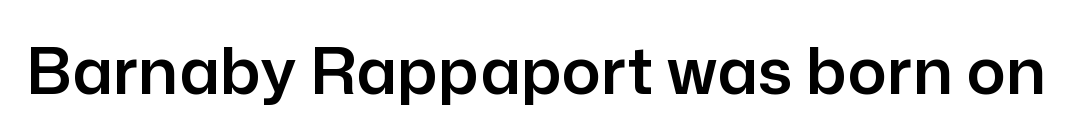
The image shows 65 px sans-serif type, upright; set normal letter spacing, not underlined; low stroke contrast and a medium x-height.
